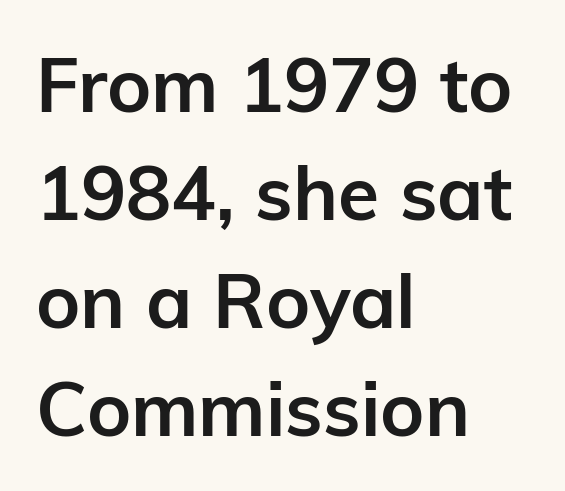
{"serif": "no", "italic": "no", "bold": "yes", "weight": "semibold", "width": "normal", "stroke_contrast": "low", "x_height": "medium", "monospaced": "no", "underline": "no", "align": "left", "line_spacing": "normal", "line_spacing_ratio": 1.44, "letter_spacing": "normal", "letter_spacing_em": 0.0, "glyph_px": 75}
